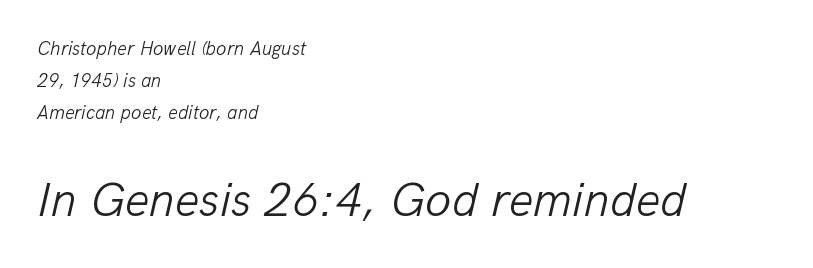
The strip under each line holds only bare page. Layout note: lines flush left. No extra tracking has been applied to these lines. Summary of weight: not heavy and not bold. Reading top to bottom, the characters get bigger at the block break.
